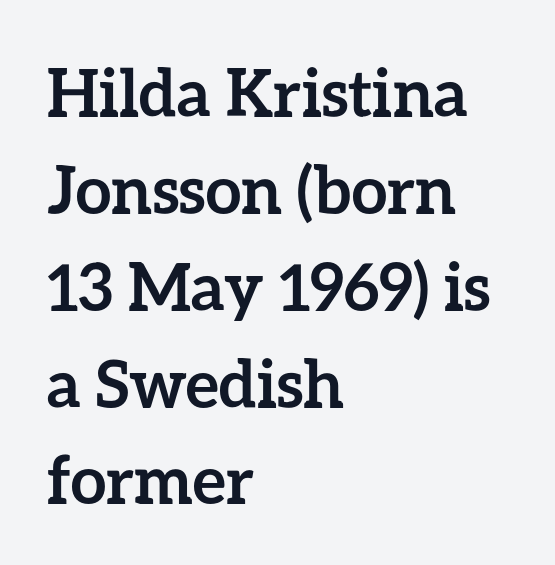
Any mark beneath the type? The region is blank. These lines stack with their left ends in a neat column. If you drew a line through each stem, it would be perfectly vertical. Spacing between characters is what you'd get straight out of the box.
